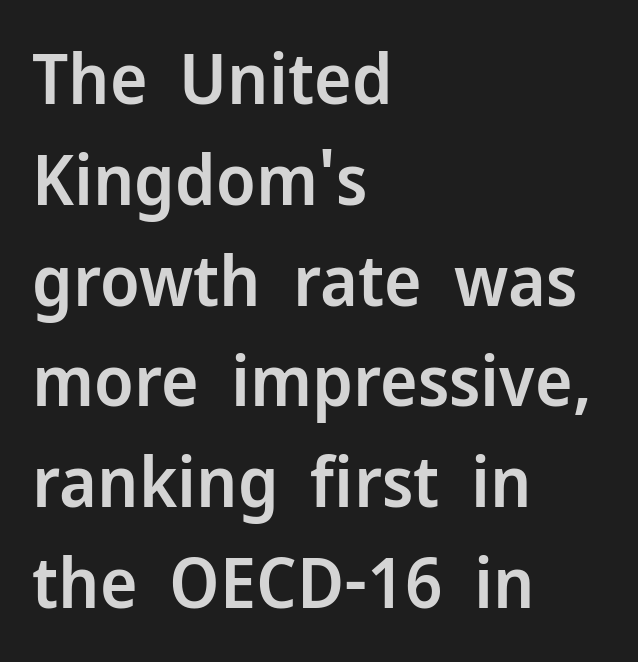
Unlike italic type, these characters show no tilt at all. Descender tails drop into unmarked territory. Do the characters align in a grid? No, the font is proportional. These lines carry some extra weight — a demibold, not a full bold.
